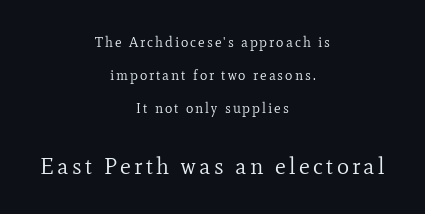
{"italic": "no", "bold": "no", "underline": "no", "align": "center", "line_spacing": "loose", "line_spacing_ratio": 2.36, "larger_block": "second", "size_ratio": 1.64, "glyph_px": 23}
